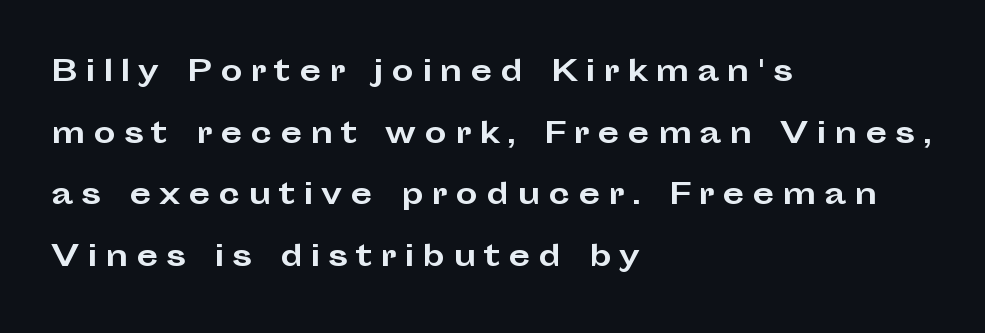
{"serif": "no", "italic": "no", "bold": "yes", "weight": "bold", "width": "wide", "stroke_contrast": "low", "x_height": "medium", "monospaced": "no", "underline": "no", "align": "left", "line_spacing": "loose", "line_spacing_ratio": 2.2, "letter_spacing": "wide", "letter_spacing_em": 0.29, "glyph_px": 28}
